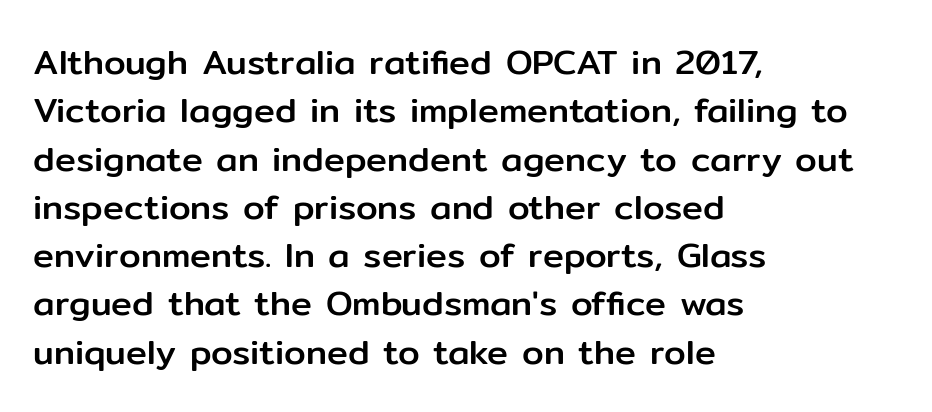
The image shows 35 px sans-serif type, upright; set left-aligned, normal line spacing (1.38x), normal letter spacing, not underlined; low stroke contrast and a medium x-height.
